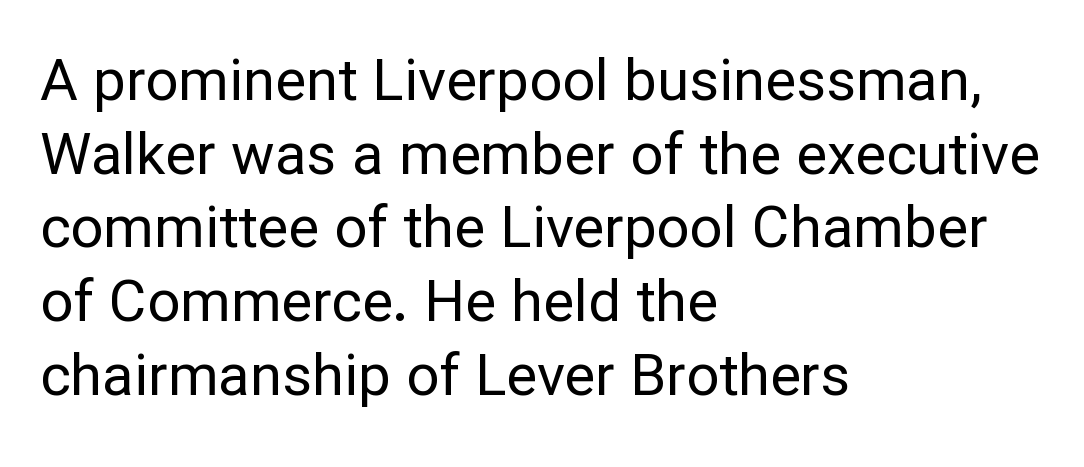
{"serif": "no", "italic": "no", "bold": "no", "weight": "regular", "width": "normal", "stroke_contrast": "low", "x_height": "medium", "monospaced": "no", "underline": "no", "align": "left", "line_spacing": "normal", "line_spacing_ratio": 1.27, "letter_spacing": "normal", "letter_spacing_em": 0.0, "glyph_px": 58}
